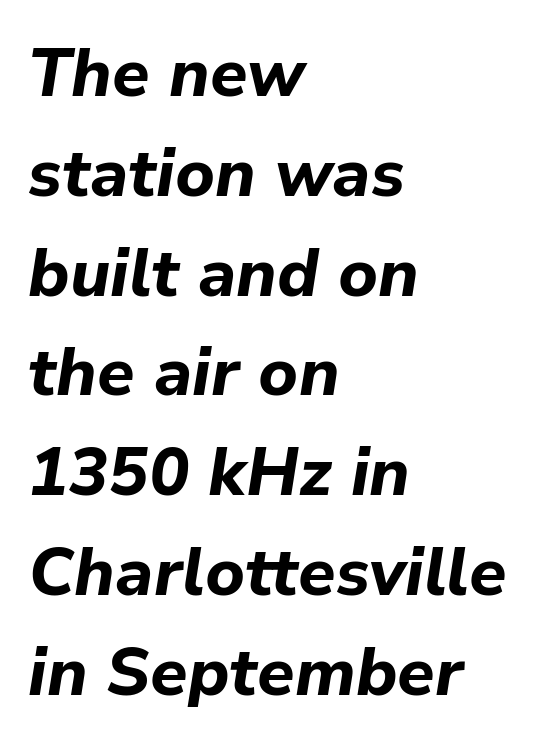
The image shows 67 px bold type, italic (leaning right); set left-aligned, normal line spacing (1.49x), normal letter spacing, not underlined; low stroke contrast and a medium x-height.
